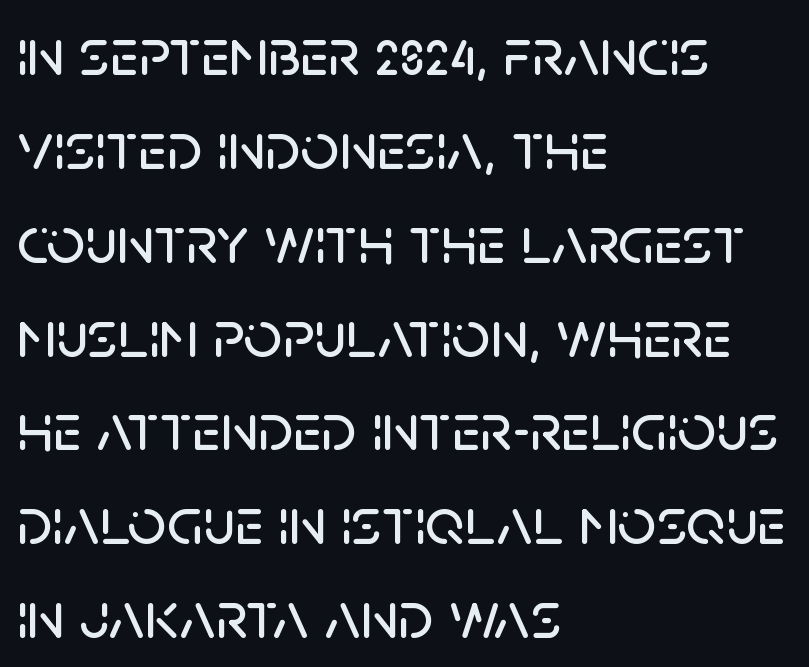
Spacing between characters is what you'd get straight out of the box. Compared with a centered layout, this one pins lines to the left instead. Is this a fixed-width face? No — the glyphs have proportional, varying widths. The string is rendered with underlining switched off. These lines sit exactly where default settings would place them. This is sans-serif lettering, the kind often seen on screens and signage.
